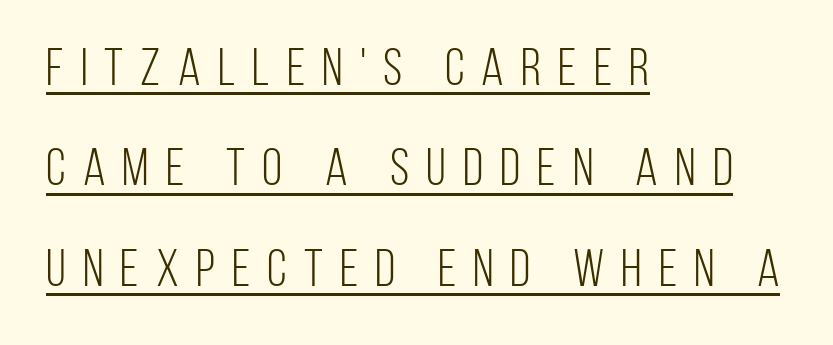
The image shows 52 px light, condensed sans-serif type, upright; set left-aligned, loose line spacing (1.93x), unusually wide letter spacing (+0.33 em), underlined; low stroke contrast and a large x-height.
